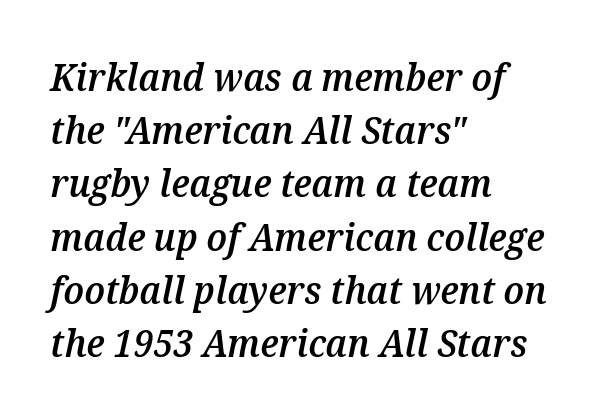
Q: Is the text bold? A: Semi-bold.
Q: Is the text italic (slanted)? A: Yes, it leans right by about 12 degrees.
Q: Is the text underlined? A: No.
Q: How is the paragraph aligned? A: Left-aligned.
Q: Is the spacing between letters normal or unusually wide? A: Normal.
Q: Is the spacing between lines tight, normal or loose? A: Normal.
Q: Width (condensed, normal, or wide)? A: Normal.
Q: Stroke contrast? A: Medium.
Q: x-height? A: Medium.
Q: Monospaced? A: No.
